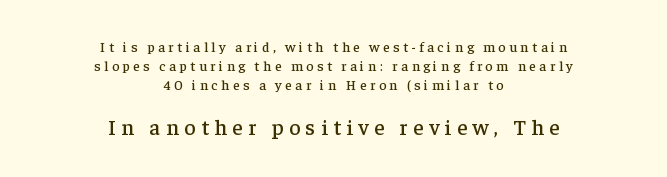
{"italic": "no", "underline": "no", "align": "center", "line_spacing": "normal", "line_spacing_ratio": 1.36, "letter_spacing": "wide", "letter_spacing_em": 0.25, "larger_block": "second", "size_ratio": 1.57, "glyph_px": 22}
